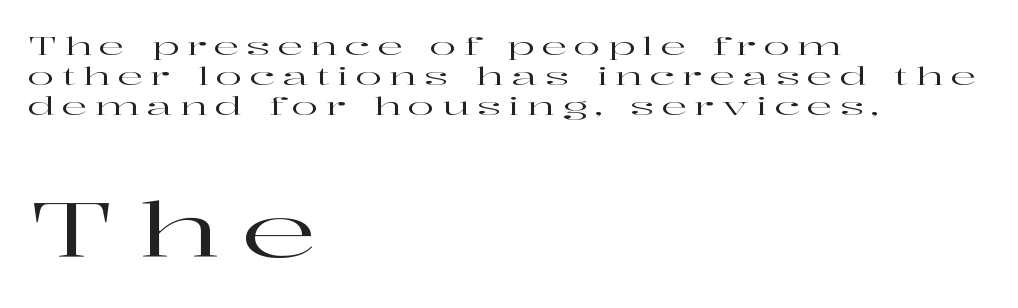
The image shows 75 px wide serif type, upright; set left-aligned, line spacing 1.2x, unusually wide letter spacing (+0.29 em), not underlined; the second (bottom) block is 3.0x larger; high stroke contrast and a medium x-height.
